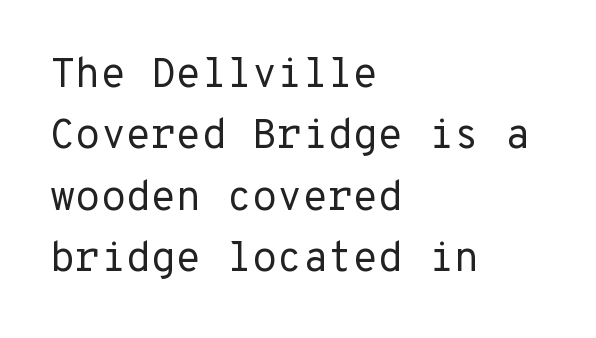
{"serif": "no", "italic": "no", "bold": "no", "weight": "regular", "width": "normal", "stroke_contrast": "low", "x_height": "medium", "underline": "no", "align": "left", "line_spacing": "normal", "line_spacing_ratio": 1.5, "letter_spacing": "normal", "letter_spacing_em": 0.0, "glyph_px": 41}
